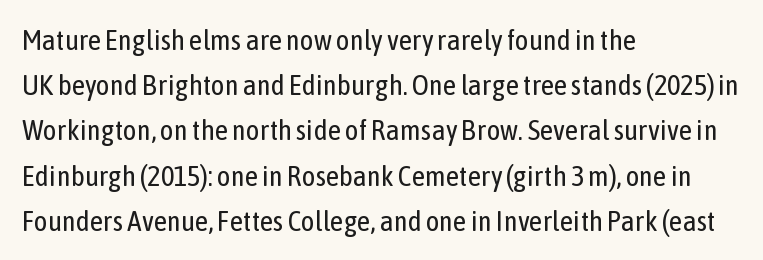
Q: Is the text bold? A: No.
Q: Is the text italic (slanted)? A: No, it is upright.
Q: Is the typeface a serif or a sans-serif typeface? A: Sans-serif.
Q: Is the text underlined? A: No.
Q: How is the paragraph aligned? A: Left-aligned.
Q: Is the spacing between letters normal or unusually wide? A: Normal.
Q: Is the spacing between lines tight, normal or loose? A: Normal.
Q: Width (condensed, normal, or wide)? A: Condensed.
Q: Stroke contrast? A: Low.
Q: x-height? A: Medium.
Q: Monospaced? A: No.
